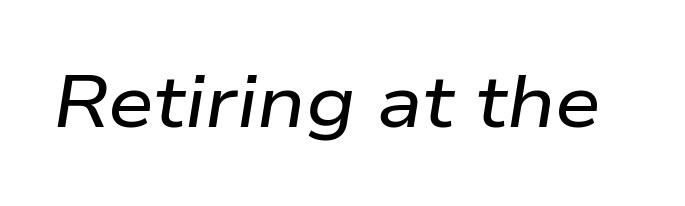
The image shows 73 px wide type, italic (leaning right); set normal letter spacing, not underlined; low stroke contrast and a medium x-height.
